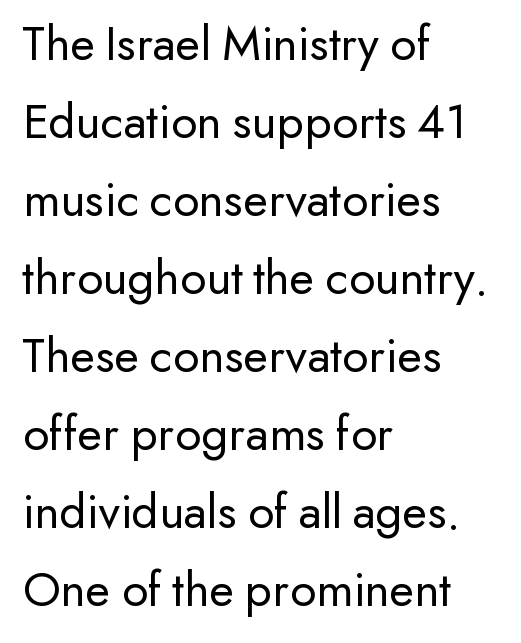
Q: Is the text bold? A: No.
Q: Is the text italic (slanted)? A: No, it is upright.
Q: Is the typeface a serif or a sans-serif typeface? A: Sans-serif.
Q: Is the text underlined? A: No.
Q: How is the paragraph aligned? A: Left-aligned.
Q: Is the spacing between letters normal or unusually wide? A: Normal.
Q: Is the spacing between lines tight, normal or loose? A: Normal.
Q: Width (condensed, normal, or wide)? A: Normal.
Q: Stroke contrast? A: Low.
Q: x-height? A: Small.
Q: Monospaced? A: No.
